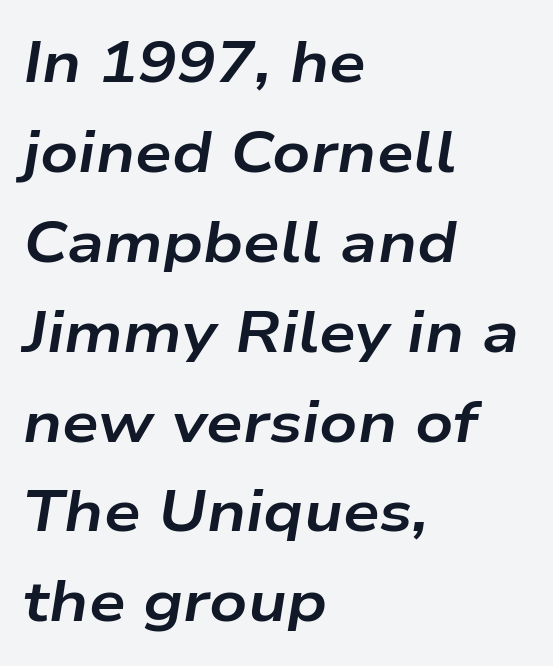
{"italic": "yes", "lean": "right", "slant_degrees": 9, "bold": "yes", "weight": "bold", "width": "wide", "stroke_contrast": "low", "x_height": "medium", "monospaced": "no", "underline": "no", "align": "left", "line_spacing": "normal", "line_spacing_ratio": 1.55, "letter_spacing": "normal", "letter_spacing_em": 0.0, "glyph_px": 58}
